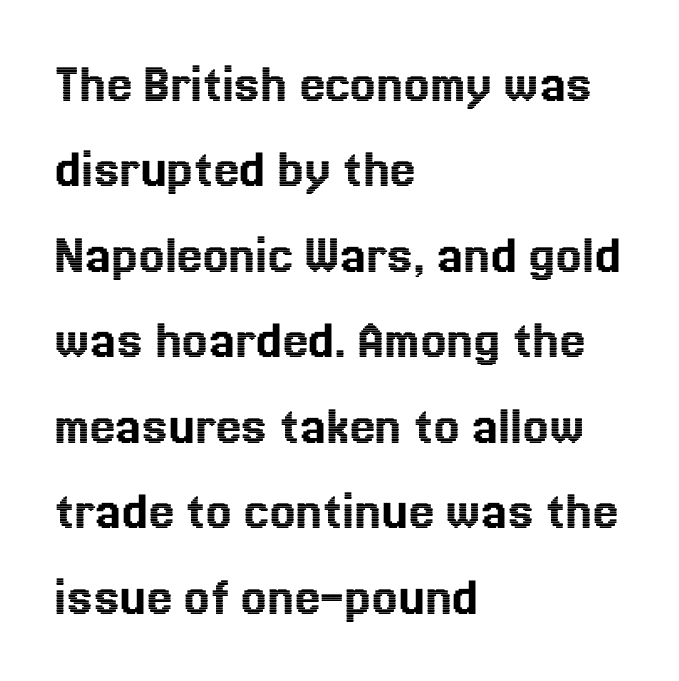
Plain, unruled lines of type. If you drew a ruler down the left edge, every line would touch it. A roman cut, with each character standing at attention. These lines are rendered in a variable-pitch font.
